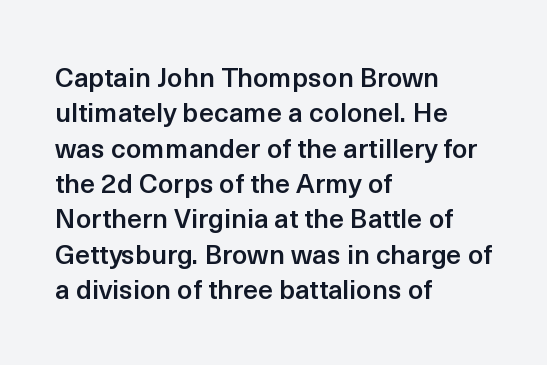
Q: Is the text bold? A: Semi-bold.
Q: Is the text italic (slanted)? A: No, it is upright.
Q: Is the text underlined? A: No.
Q: How is the paragraph aligned? A: Left-aligned.
Q: Is the spacing between letters normal or unusually wide? A: Normal.
Q: Is the spacing between lines tight, normal or loose? A: Normal.
